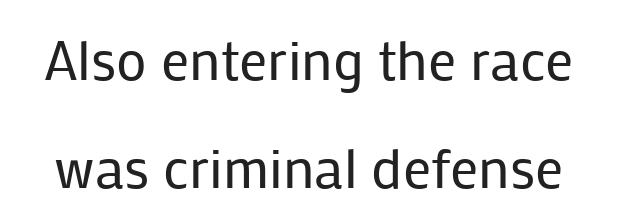
The image shows 56 px regular-weight sans-serif type, upright; set loose line spacing (1.92x), normal letter spacing, not underlined; low stroke contrast and a medium x-height.
